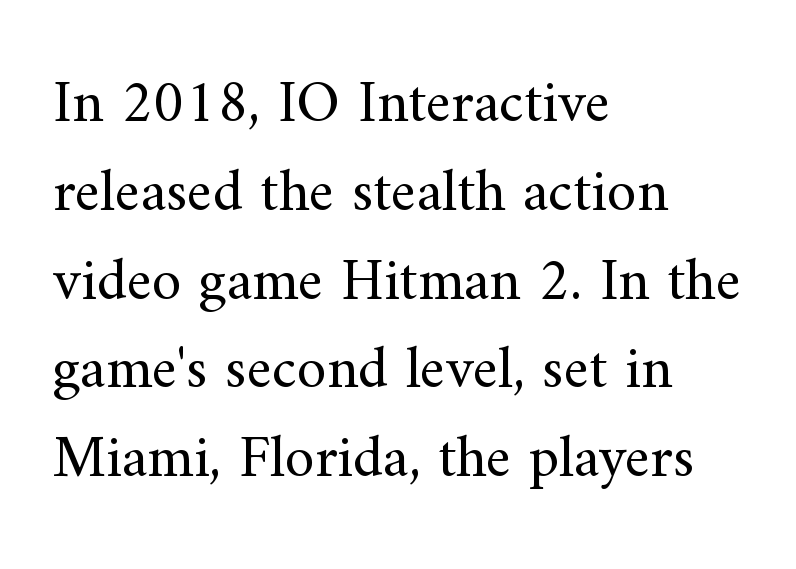
The image shows 60 px regular-weight serif type, upright; set left-aligned, normal line spacing (1.48x), normal letter spacing, not underlined; medium stroke contrast and a small x-height.
